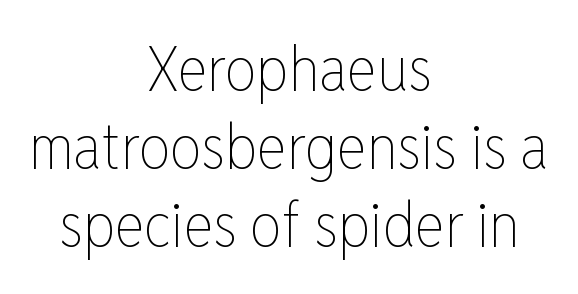
{"italic": "no", "bold": "no", "weight": "thin", "width": "condensed", "stroke_contrast": "low", "x_height": "medium", "monospaced": "no", "underline": "no", "align": "center", "line_spacing_ratio": 1.24, "letter_spacing": "normal", "letter_spacing_em": 0.0, "glyph_px": 63}
